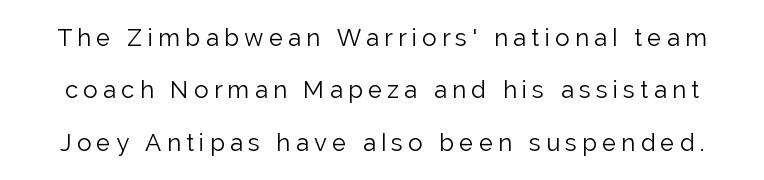
The passage shown stacks its lines with a broad gap. Characters remain perfectly vertical along every line. Stroke thickness stays within the range of a standard reading face or lighter. Each word looks stretched out because of the extra space between its letters.
